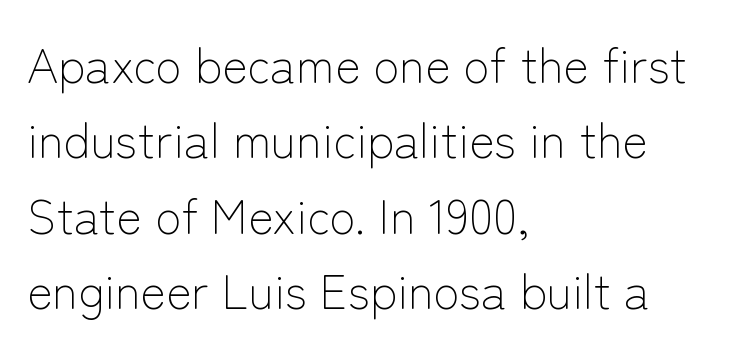
Q: Is the text bold? A: No.
Q: Is the text italic (slanted)? A: No, it is upright.
Q: Is the typeface a serif or a sans-serif typeface? A: Sans-serif.
Q: Is the text underlined? A: No.
Q: How is the paragraph aligned? A: Left-aligned.
Q: Is the spacing between letters normal or unusually wide? A: Normal.
Q: Is the spacing between lines tight, normal or loose? A: Normal.
Q: Width (condensed, normal, or wide)? A: Normal.
Q: Stroke contrast? A: Low.
Q: x-height? A: Medium.
Q: Monospaced? A: No.
